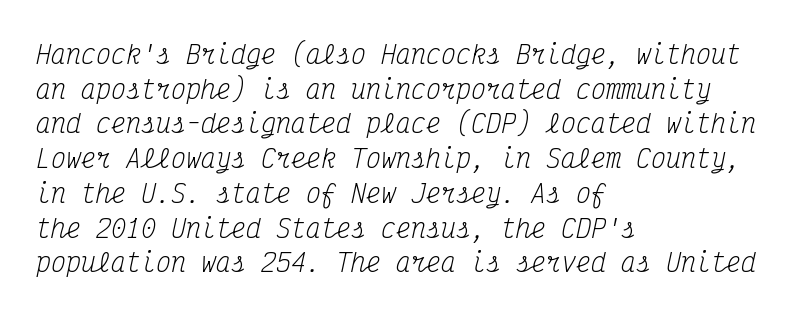
The gap between lines stays unmarked. The cut favours lightness, reaching ordinary text weight at its darkest. Look at the tracking — it's just the regular setting, nothing added. Visually the block forms a straight wall on the left and a jagged coastline on the right.
